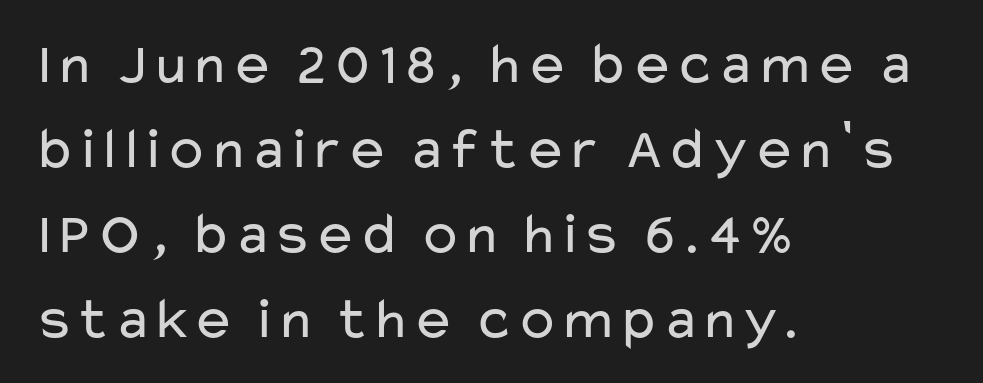
Serifs: no, the terminals of the letterforms are clean. A quiet, ordinary-to-light weight characterises the typeface. How would I describe the line gaps? Plain and ordinary. A typesetter would call this proportional, since set widths differ per character. Only glyphs here, with clear space below each row.
